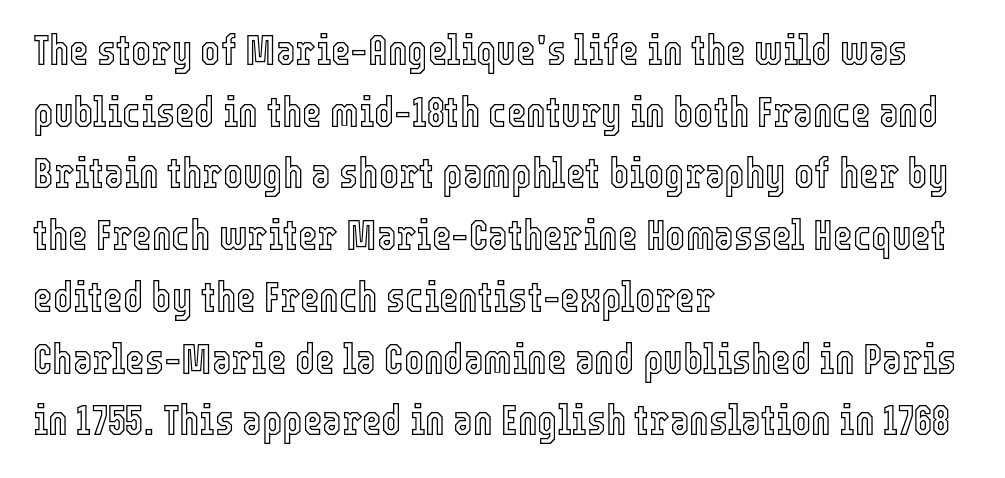
Has an underline been added? It has not. This sample keeps an unexceptional amount of space between lines. This rendering leaves character spacing at its baseline value. Do the characters align in a grid? No, the font is proportional. Italic? Not at all — the glyphs are vertical. All the whitespace from short lines collects on the right.
